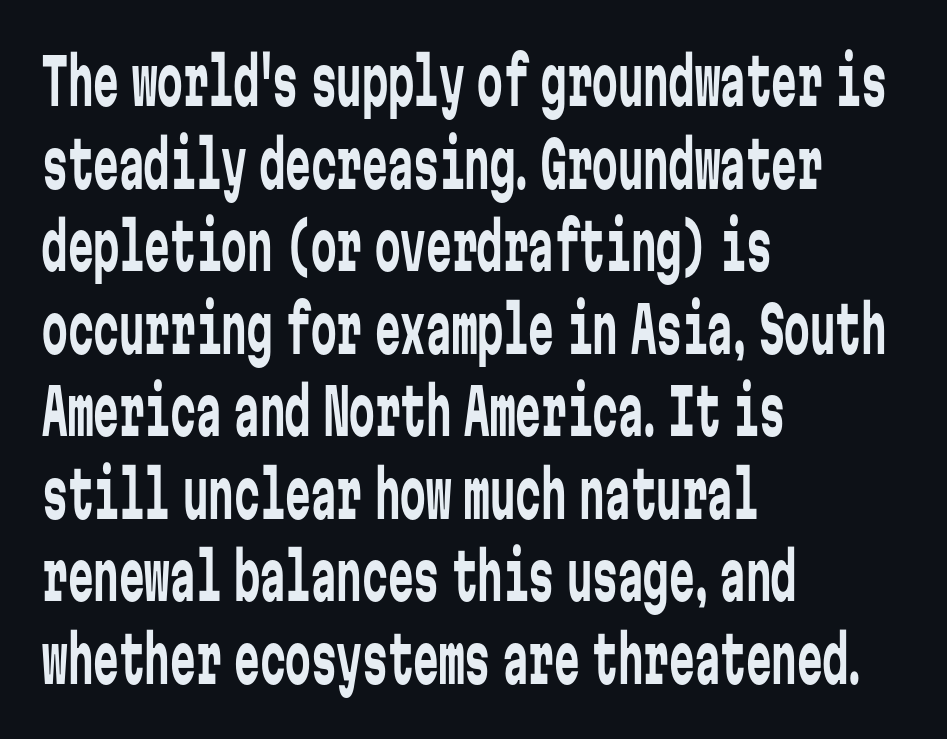
Stems here are at most as thick as an everyday book face. Anything drawn beneath the words? Only blank space. To sum up the face: it is a sans, with no serifs. Look at the tracking — it's just the regular setting, nothing added.
